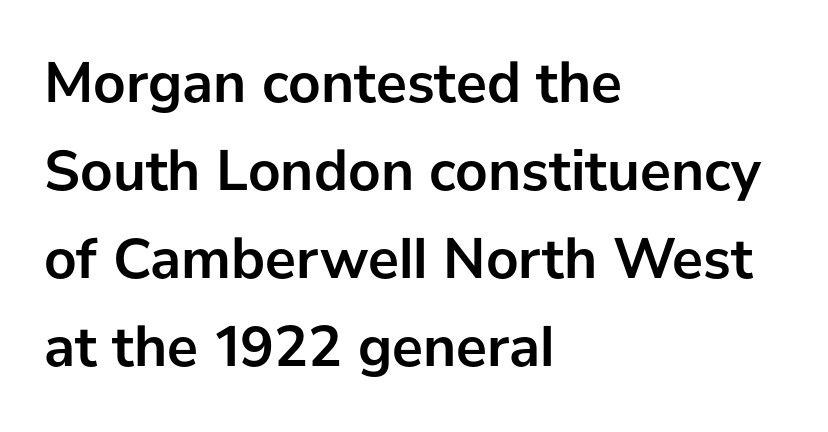
{"serif": "no", "italic": "no", "bold": "yes", "weight": "semibold", "width": "normal", "stroke_contrast": "low", "x_height": "medium", "monospaced": "no", "underline": "no", "align": "left", "line_spacing": "normal", "line_spacing_ratio": 1.52, "letter_spacing": "normal", "letter_spacing_em": 0.0, "glyph_px": 58}
